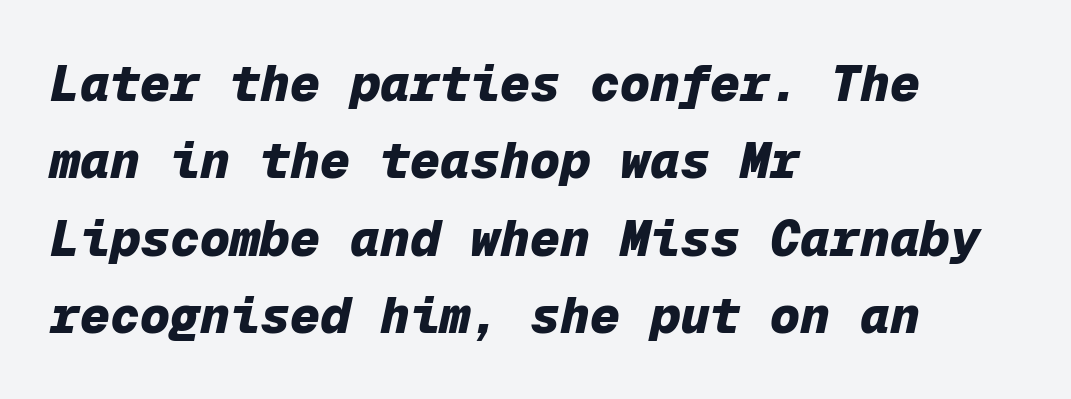
The letters are bold, with thick, heavy strokes. Inter-character spacing is left at the font's built-in metrics. The block of text has a typical density, with ordinary space between rows. Is this a fixed-width face? Yes — each glyph sits in an identical cell. Teacher's note: observe the even left margin — that is flush-left alignment.
